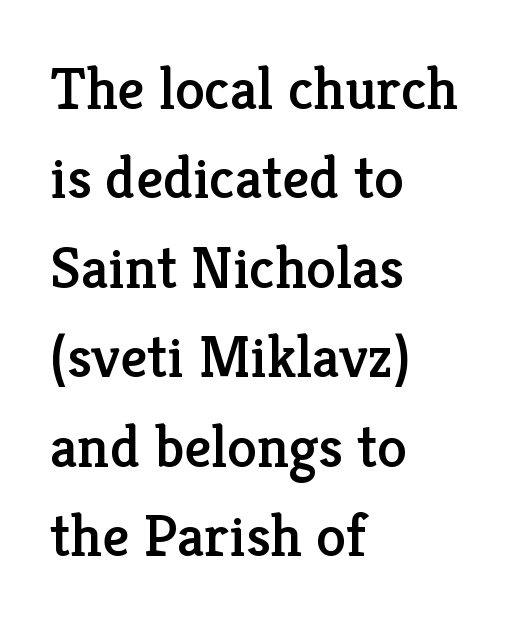
{"serif": "yes", "italic": "no", "width": "normal", "stroke_contrast": "low", "x_height": "medium", "monospaced": "no", "underline": "no", "align": "left", "line_spacing": "normal", "line_spacing_ratio": 1.49, "letter_spacing": "normal", "letter_spacing_em": 0.0, "glyph_px": 60}
